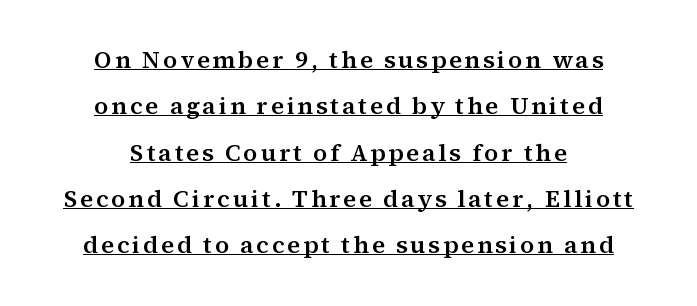
Q: Is the text italic (slanted)? A: No, it is upright.
Q: Is the text underlined? A: Yes.
Q: How is the paragraph aligned? A: Centered.
Q: Is the spacing between lines tight, normal or loose? A: Loose.
